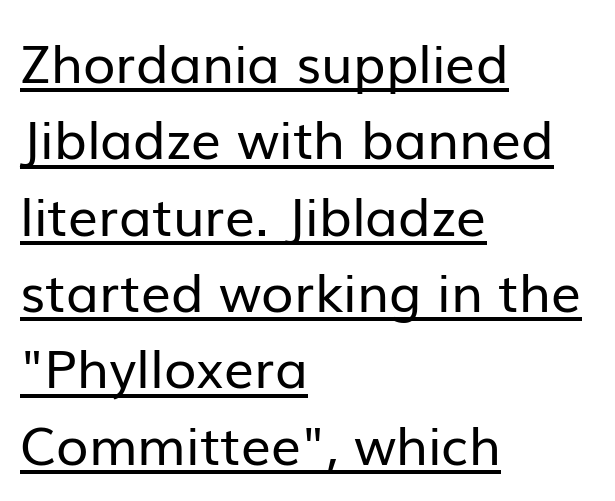
The image shows 53 px regular-weight sans-serif type, upright; set left-aligned, normal line spacing (1.44x), normal letter spacing, underlined; low stroke contrast and a medium x-height.
